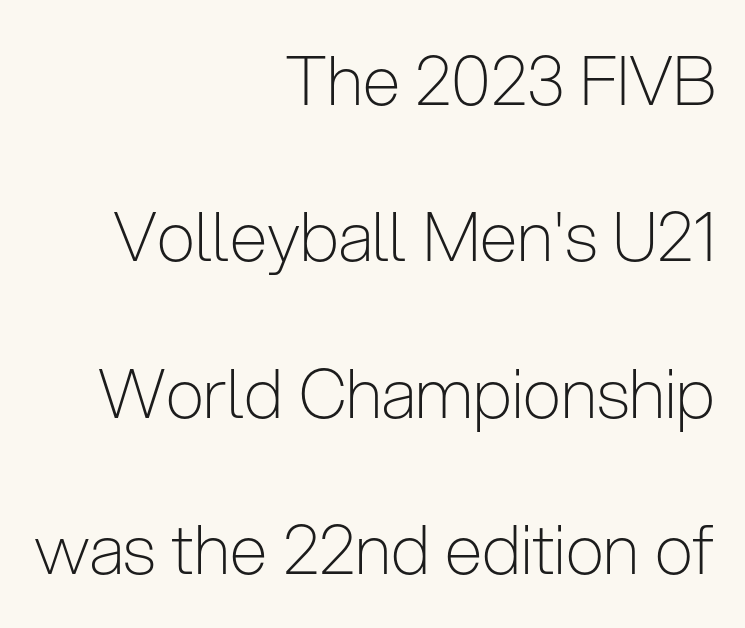
Q: Is the text bold? A: No.
Q: Is the text italic (slanted)? A: No, it is upright.
Q: Is the typeface a serif or a sans-serif typeface? A: Sans-serif.
Q: Is the text underlined? A: No.
Q: How is the paragraph aligned? A: Right-aligned.
Q: Is the spacing between letters normal or unusually wide? A: Normal.
Q: Is the spacing between lines tight, normal or loose? A: Loose.
Q: Width (condensed, normal, or wide)? A: Condensed.
Q: Stroke contrast? A: Low.
Q: x-height? A: Medium.
Q: Monospaced? A: No.
